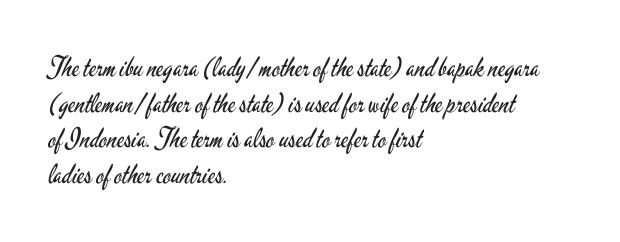
{"bold": "no", "underline": "no", "align": "left", "line_spacing": "normal", "line_spacing_ratio": 1.32, "letter_spacing": "normal", "letter_spacing_em": 0.0, "glyph_px": 27}
